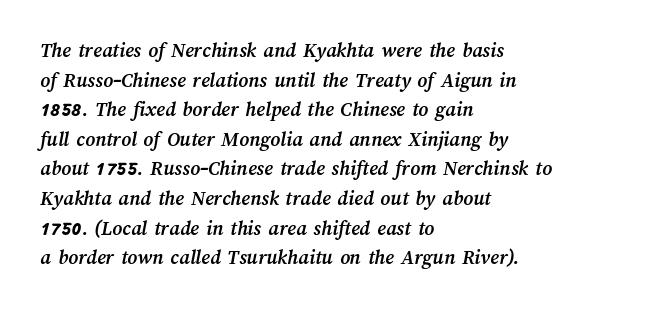
The image shows 21 px bold type; set left-aligned, normal line spacing (1.41x), normal letter spacing, not underlined.
